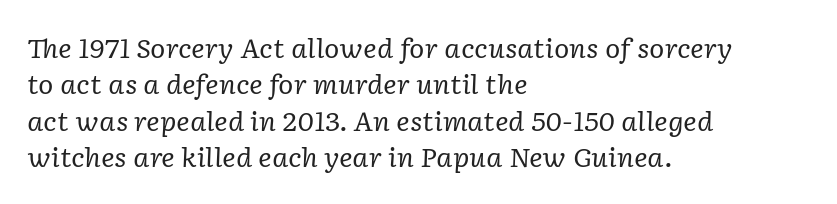
Compared with ordinary roman type, these characters are visibly tilted. Descenders hang freely into open space. Is the stroke heavy? The answer is a plain regular-or-lighter. Is the block centered? No — it sits flush against the left margin. A normal amount of white space separates one row of letters from the next.
